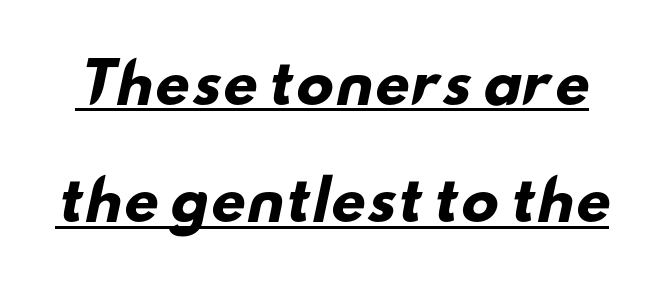
As a designer I'd log this as weight 700, bold. The passage shown is typed in a proportional face where columns would drift. The lines are spread far apart with generous leading. What decoration does the sample have? An underline.
